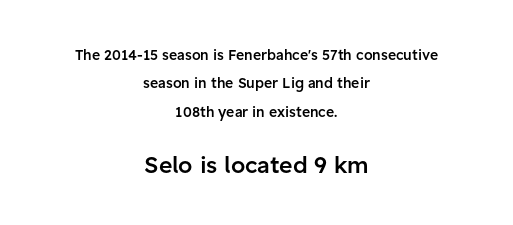
Characters remain perfectly vertical along every line. No extra tracking has been applied to these lines. In terms of leading, this rendering errs on the spacious side. Which chunk is bigger? The second one — the bottom block dwarfs the top. Both edges are ragged and mirror each other, which tells us the setting is centered. This is moderately heavy type, rendered in semibold.
